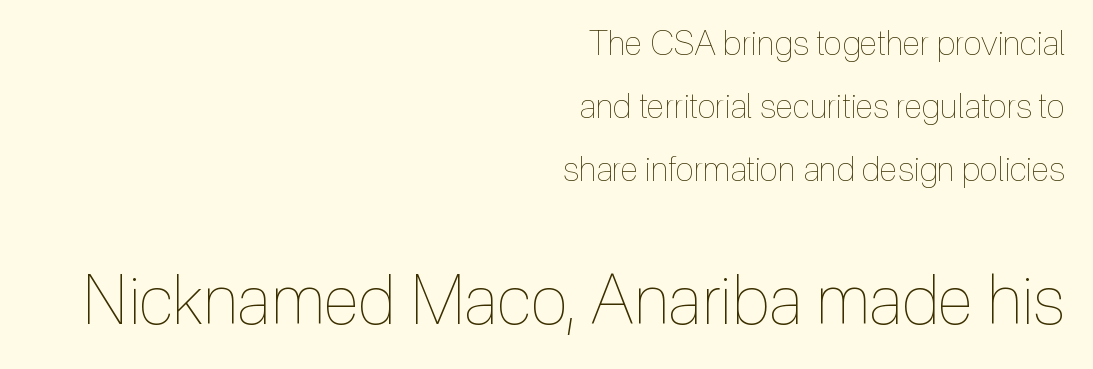
The image shows 68 px thin, condensed type, upright; set right-aligned, line spacing 1.85x, normal letter spacing, not underlined; the second (bottom) block is 2.0x larger; a medium x-height.
